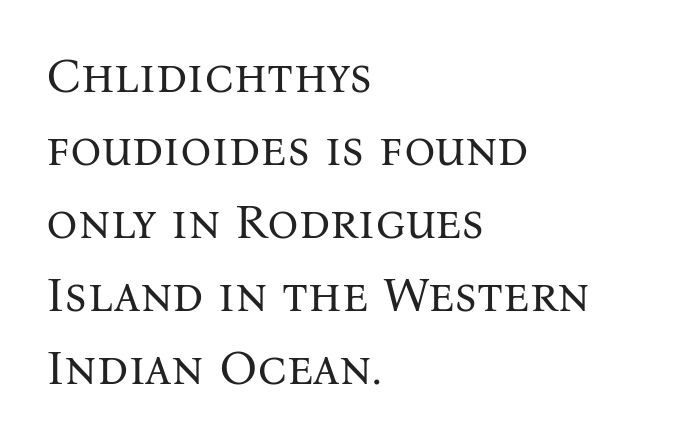
{"serif": "yes", "italic": "no", "bold": "no", "weight": "regular", "width": "normal", "stroke_contrast": "medium", "x_height": "medium", "monospaced": "no", "underline": "no", "align": "left", "line_spacing": "normal", "line_spacing_ratio": 1.49, "letter_spacing": "normal", "letter_spacing_em": 0.0, "glyph_px": 49}
